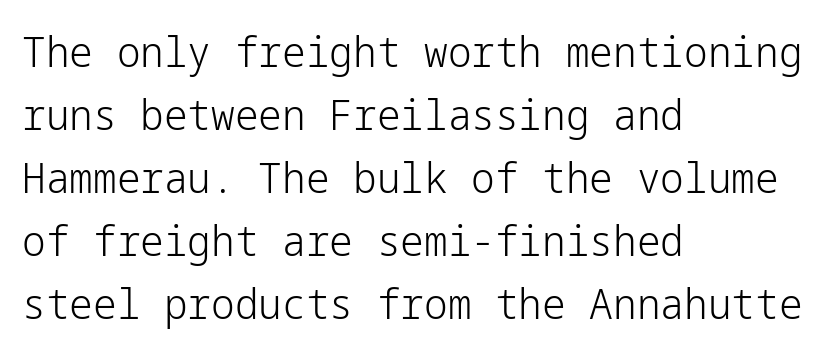
The image shows 42 px light sans-serif type, upright; set left-aligned, normal line spacing (1.5x), normal letter spacing, not underlined; low stroke contrast and a medium x-height.
